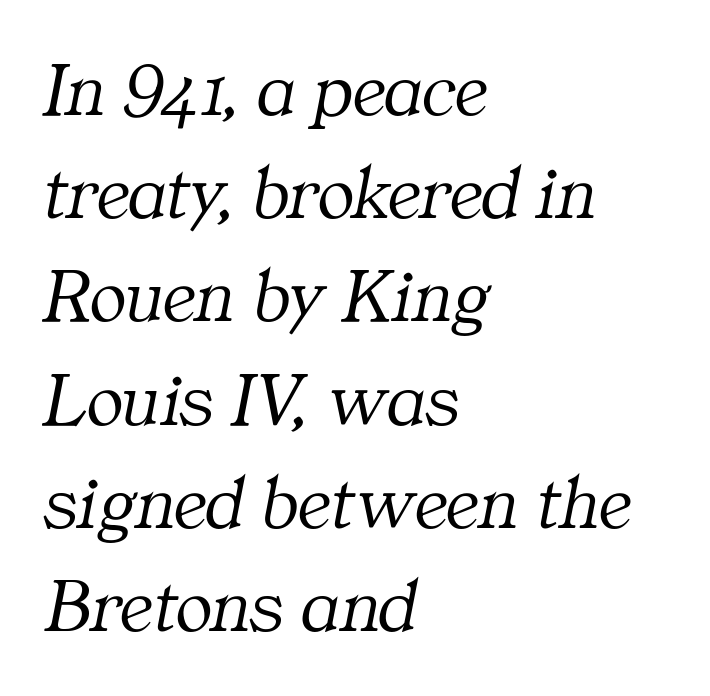
The image shows 77 px light serif type, italic (leaning right); set left-aligned, normal line spacing (1.34x), normal letter spacing, not underlined; medium stroke contrast and a medium x-height.
